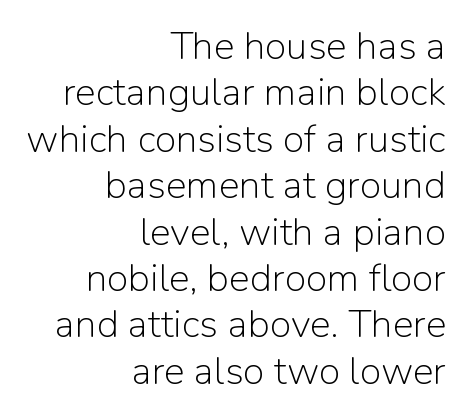
The image shows 39 px light sans-serif type, upright; set right-aligned, line spacing 1.19x, normal letter spacing, not underlined; low stroke contrast and a medium x-height.
